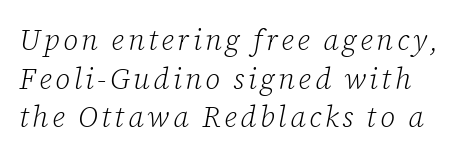
{"serif": "yes", "italic": "yes", "lean": "right", "slant_degrees": 12, "bold": "no", "weight": "light", "width": "normal", "stroke_contrast": "low", "x_height": "medium", "monospaced": "no", "underline": "no", "line_spacing": "normal", "line_spacing_ratio": 1.33, "glyph_px": 29}
